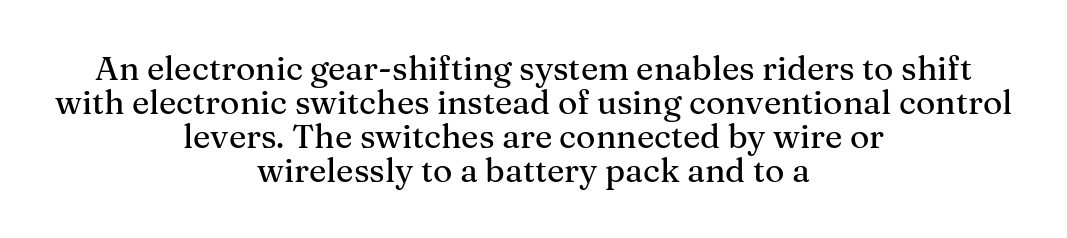
{"serif": "yes", "italic": "no", "width": "normal", "stroke_contrast": "medium", "x_height": "medium", "monospaced": "no", "underline": "no", "align": "center", "line_spacing": "tight", "line_spacing_ratio": 1.03, "letter_spacing": "normal", "letter_spacing_em": 0.0, "glyph_px": 33}
